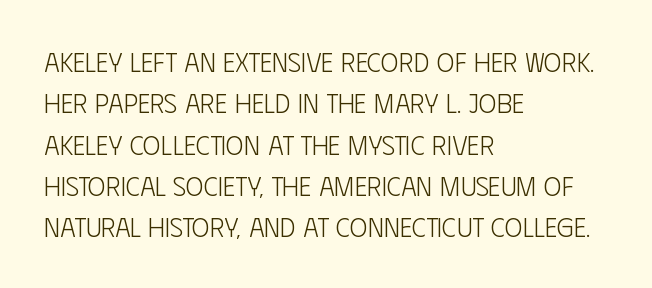
Q: Is the text bold? A: No.
Q: Is the text italic (slanted)? A: No, it is upright.
Q: Is the text underlined? A: No.
Q: How is the paragraph aligned? A: Left-aligned.
Q: Is the spacing between letters normal or unusually wide? A: Normal.
Q: Is the spacing between lines tight, normal or loose? A: Normal.
